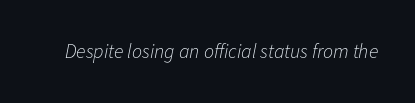
No heavy texture on the line: the type isn't bold. Words appear dense and cohesive because spacing is normal. The foot of each line stays bare and open. Does the lettering tilt? It does — this is italic.
